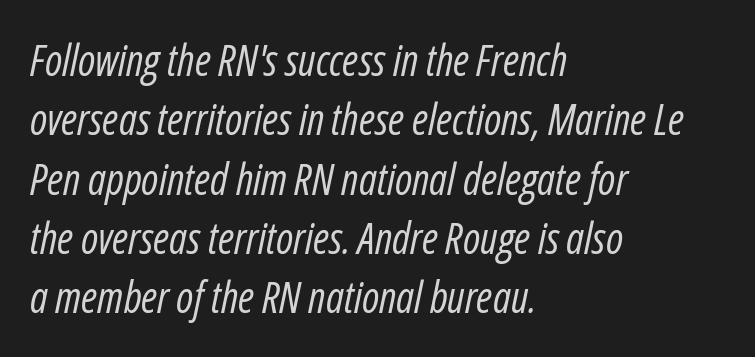
Q: Is the text bold? A: No.
Q: Is the text italic (slanted)? A: Yes, it leans right by about 12 degrees.
Q: Is the text underlined? A: No.
Q: How is the paragraph aligned? A: Left-aligned.
Q: Is the spacing between letters normal or unusually wide? A: Normal.
Q: Is the spacing between lines tight, normal or loose? A: Normal.
Q: Width (condensed, normal, or wide)? A: Condensed.
Q: Stroke contrast? A: Low.
Q: x-height? A: Medium.
Q: Monospaced? A: No.
